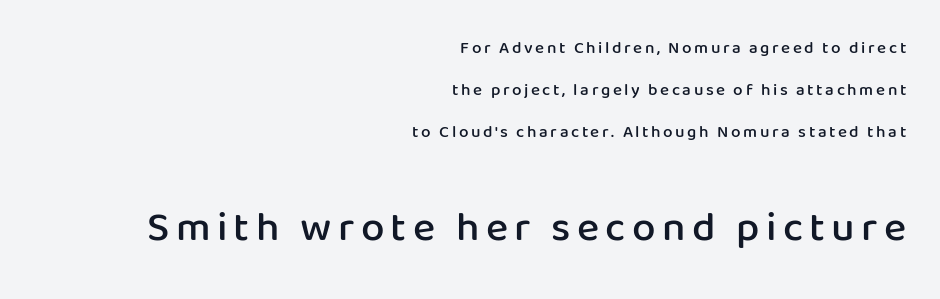
The characters look somewhat weighty, a semibold short of true bold. Is the lower block the larger one? Yes — the lower block carries the bigger type. This is the regular roman posture of the typeface. Note: no serifs on the glyphs.
